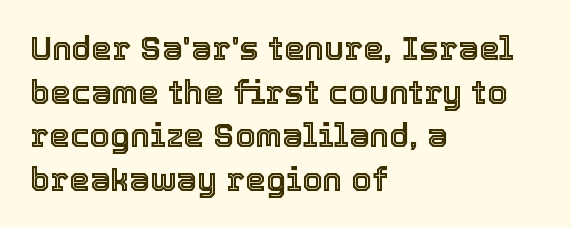
The block of text has a typical density, with ordinary space between rows. Do the letters lean? They stand straight. Clear beneath every line of the passage. The rendering anchors every line to the left-hand side.
